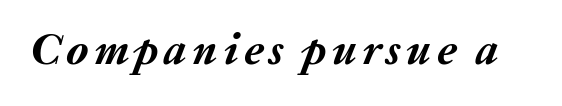
The image shows 45 px semibold type, italic (leaning right); set not underlined; medium stroke contrast and a medium x-height.
